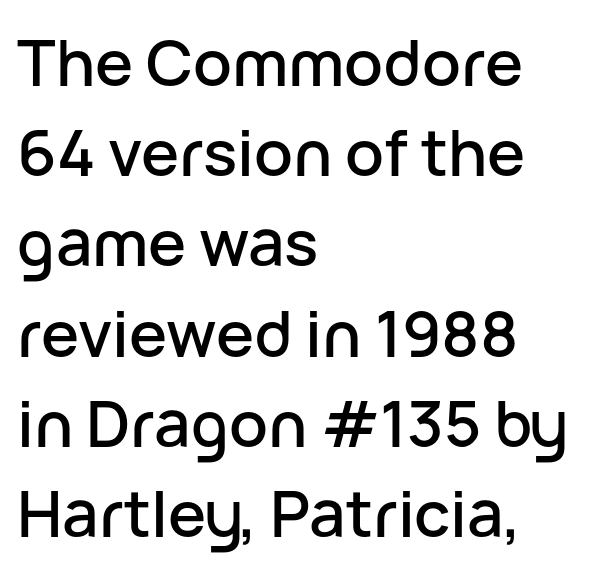
Q: Is the text italic (slanted)? A: No, it is upright.
Q: Is the typeface a serif or a sans-serif typeface? A: Sans-serif.
Q: Is the text underlined? A: No.
Q: How is the paragraph aligned? A: Left-aligned.
Q: Is the spacing between letters normal or unusually wide? A: Normal.
Q: Is the spacing between lines tight, normal or loose? A: Normal.
Q: Width (condensed, normal, or wide)? A: Normal.
Q: Stroke contrast? A: Low.
Q: x-height? A: Medium.
Q: Monospaced? A: No.
